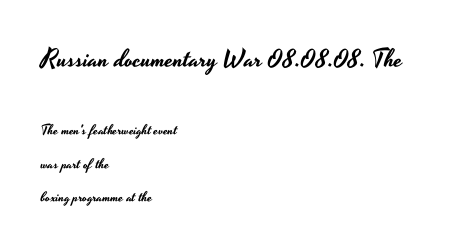
Q: Is the text italic (slanted)? A: Yes.
Q: Is the text underlined? A: No.
Q: How is the paragraph aligned? A: Left-aligned.
Q: Is the spacing between letters normal or unusually wide? A: Normal.
Q: Is the spacing between lines tight, normal or loose? A: Loose.
Q: Which block of text is set in a larger size, the first (top) or the second (bottom)? A: The first (top) one.
